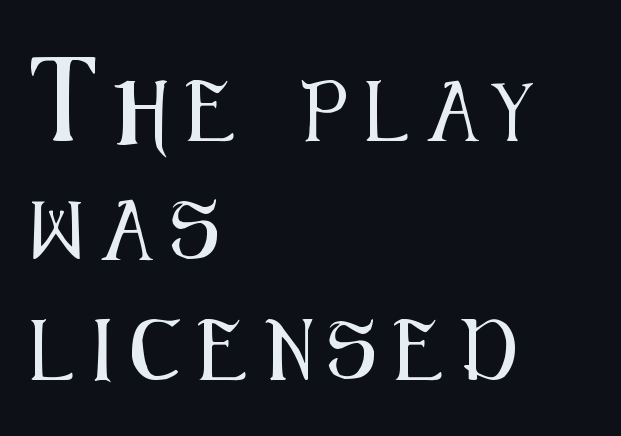
{"italic": "no", "width": "condensed", "stroke_contrast": "medium", "x_height": "medium", "monospaced": "no", "underline": "no", "align": "left", "line_spacing": "loose", "line_spacing_ratio": 1.99, "letter_spacing": "wide", "letter_spacing_em": 0.31, "glyph_px": 60}
